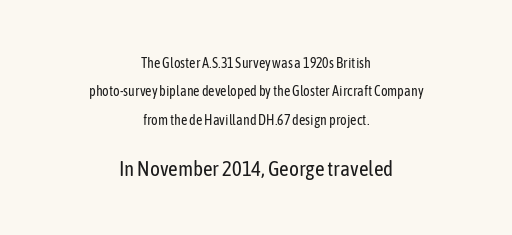
The image shows 21 px text type, upright; set centered, loose line spacing (2.02x), normal letter spacing, not underlined; the second (bottom) block is 1.5x larger.
